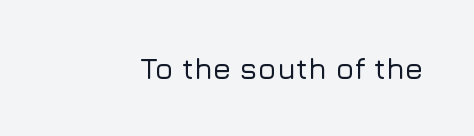
Q: Is the text italic (slanted)? A: No, it is upright.
Q: Is the typeface a serif or a sans-serif typeface? A: Sans-serif.
Q: Is the text underlined? A: No.
Q: Is the spacing between letters normal or unusually wide? A: Normal.
Q: Width (condensed, normal, or wide)? A: Normal.
Q: Stroke contrast? A: Low.
Q: x-height? A: Medium.
Q: Monospaced? A: No.
